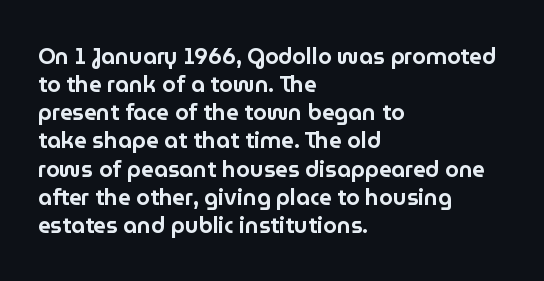
Q: Is the text italic (slanted)? A: No, it is upright.
Q: Is the text underlined? A: No.
Q: How is the paragraph aligned? A: Left-aligned.
Q: Is the spacing between letters normal or unusually wide? A: Normal.
Q: Is the spacing between lines tight, normal or loose? A: Normal.
